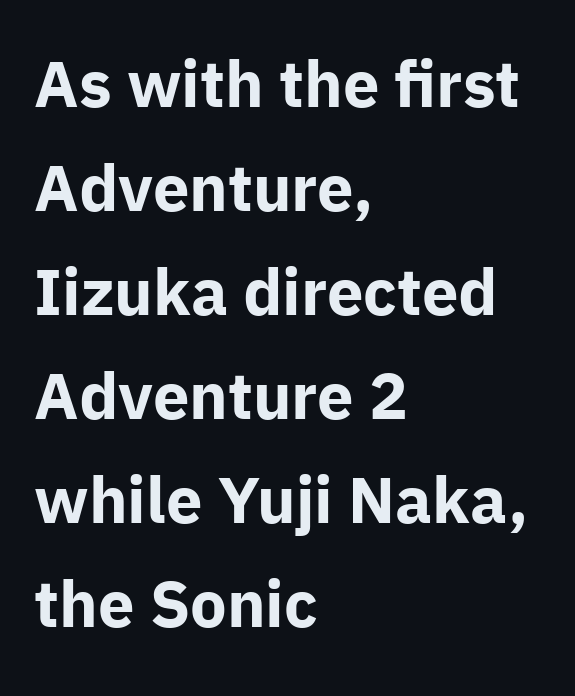
Q: Is the text bold? A: Yes.
Q: Is the text italic (slanted)? A: No, it is upright.
Q: Is the typeface a serif or a sans-serif typeface? A: Sans-serif.
Q: Is the text underlined? A: No.
Q: How is the paragraph aligned? A: Left-aligned.
Q: Is the spacing between letters normal or unusually wide? A: Normal.
Q: Is the spacing between lines tight, normal or loose? A: Normal.
Q: Width (condensed, normal, or wide)? A: Normal.
Q: Stroke contrast? A: Low.
Q: x-height? A: Medium.
Q: Monospaced? A: No.
